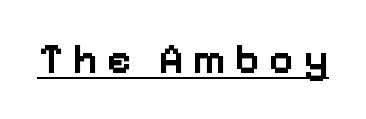
Is there any slant? The stems are plumb. A continuous stroke trails under the words, as in a hyperlink. Is this a sans? Yes — the strokes have no serifs. The passage shown is typed in a proportional face where columns would drift. Each glyph is drawn with semibold strokes, heavier than normal yet not fully bold.
